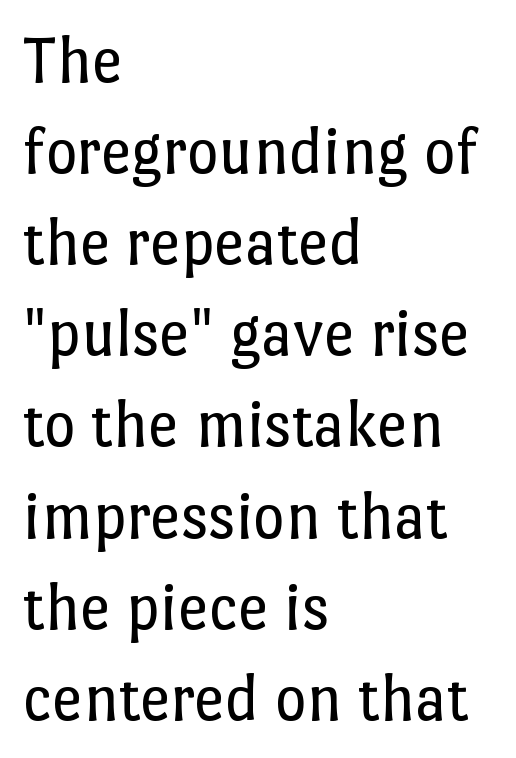
Q: Is the text bold? A: No.
Q: Is the text italic (slanted)? A: No, it is upright.
Q: Is the text underlined? A: No.
Q: How is the paragraph aligned? A: Left-aligned.
Q: Is the spacing between letters normal or unusually wide? A: Normal.
Q: Is the spacing between lines tight, normal or loose? A: Normal.
Q: Width (condensed, normal, or wide)? A: Normal.
Q: Stroke contrast? A: Low.
Q: x-height? A: Medium.
Q: Monospaced? A: No.
